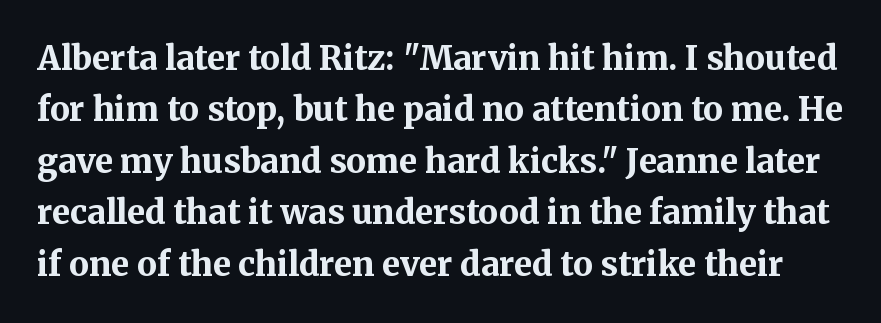
{"serif": "yes", "italic": "no", "bold": "yes", "weight": "bold", "width": "normal", "stroke_contrast": "medium", "x_height": "medium", "monospaced": "no", "underline": "no", "line_spacing": "normal", "line_spacing_ratio": 1.56, "letter_spacing": "normal", "letter_spacing_em": 0.0, "glyph_px": 33}
